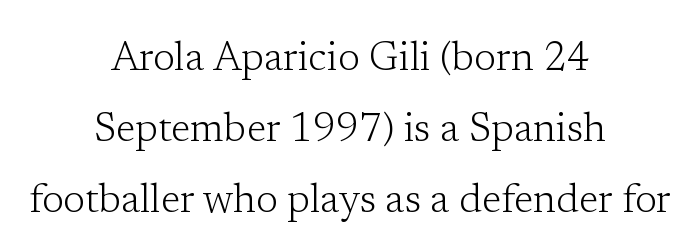
The image shows 40 px light serif type, upright; set centered, line spacing 1.77x, normal letter spacing, not underlined; low stroke contrast and a medium x-height.
